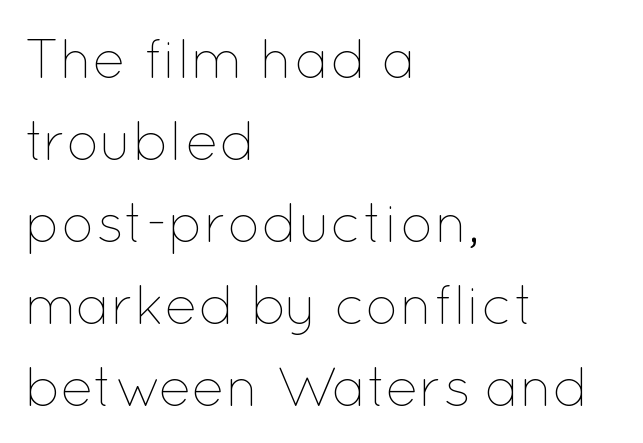
{"italic": "no", "bold": "no", "weight": "thin", "width": "normal", "stroke_contrast": "low", "x_height": "medium", "monospaced": "no", "underline": "no", "align": "left", "line_spacing": "normal", "line_spacing_ratio": 1.49, "letter_spacing": "normal", "letter_spacing_em": 0.0, "glyph_px": 55}
